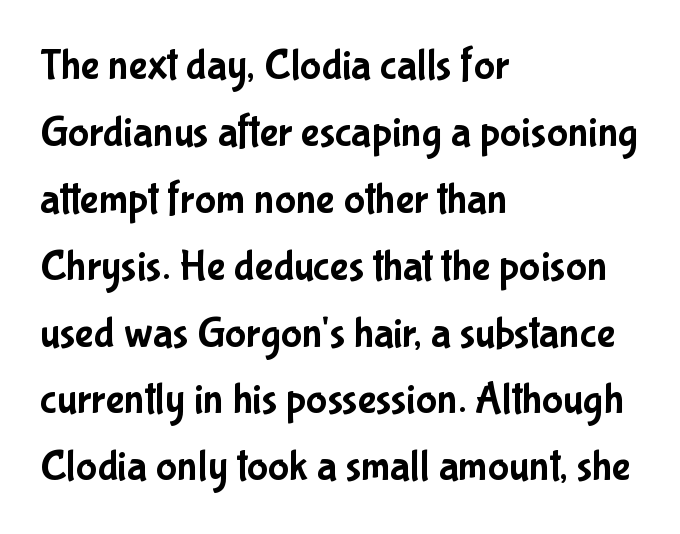
In terms of letterform style, serifs are entirely absent. Glance below the letters and you will spot only blank space. No extra tracking has been applied to these lines. Vertical spacing — default. The text block is weighted toward the left margin, trailing off unevenly rightward. Character widths vary here, with narrow letters taking less room than wide ones.
